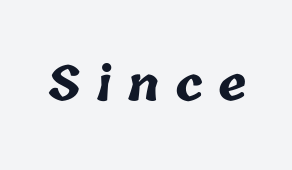
{"bold": "yes", "weight": "bold", "width": "normal", "stroke_contrast": "low", "x_height": "medium", "monospaced": "no", "underline": "no", "letter_spacing": "wide", "letter_spacing_em": 0.32, "glyph_px": 48}
